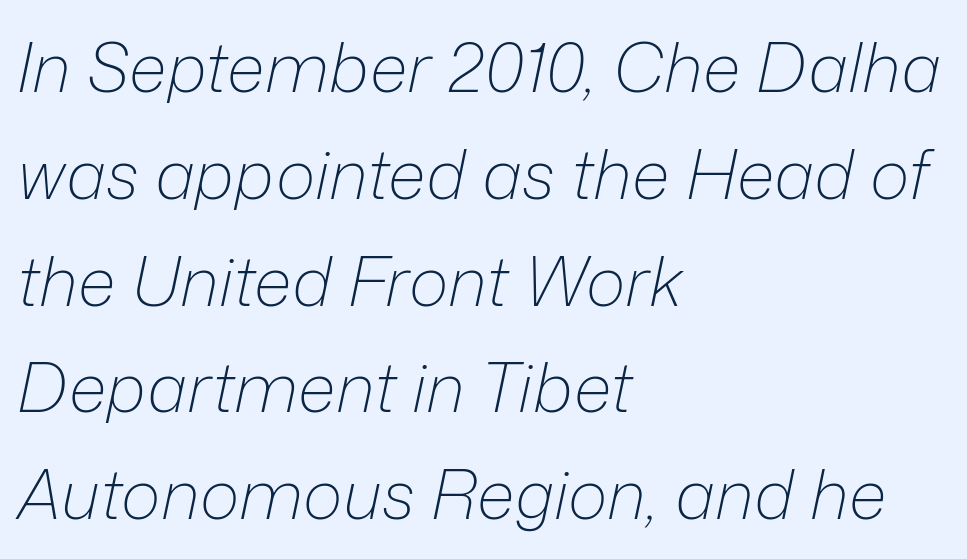
Counters stay open thanks to moderate or lighter strokes. Is the block centered? No — it sits flush against the left margin. Bare-footed words on every line. The line texture is even and compact thanks to regular tracking. Spacing verdict: proportional, widths tailored to each character.
